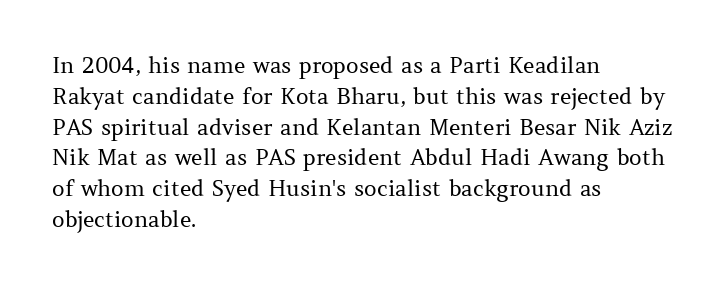
The image shows 22 px text type, upright; set left-aligned, normal line spacing (1.4x), normal letter spacing, not underlined.
